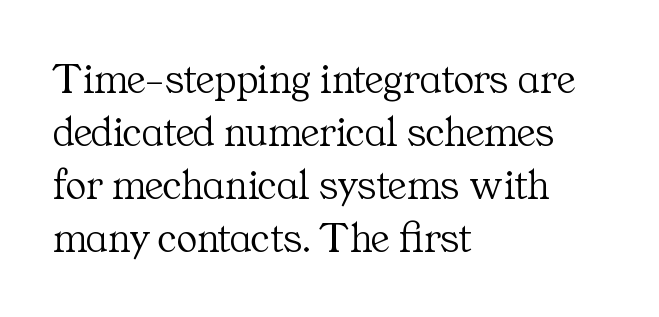
Q: Is the text bold? A: No.
Q: Is the text italic (slanted)? A: No, it is upright.
Q: Is the typeface a serif or a sans-serif typeface? A: Serif.
Q: Is the text underlined? A: No.
Q: How is the paragraph aligned? A: Left-aligned.
Q: Is the spacing between letters normal or unusually wide? A: Normal.
Q: Width (condensed, normal, or wide)? A: Normal.
Q: Stroke contrast? A: Medium.
Q: x-height? A: Medium.
Q: Monospaced? A: No.
